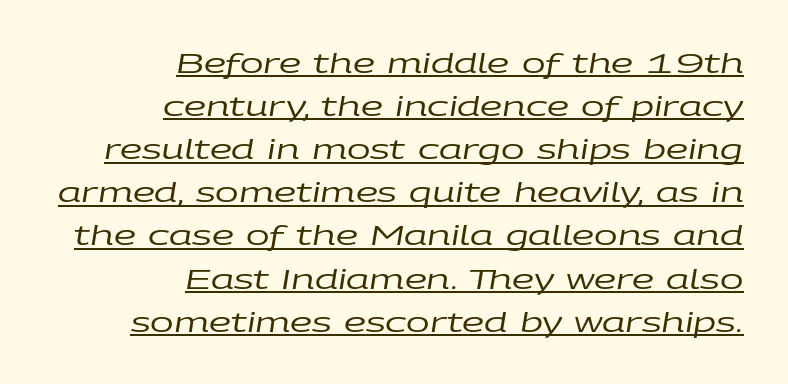
Q: Is the text bold? A: No.
Q: Is the text italic (slanted)? A: Yes, it leans right by about 9 degrees.
Q: Is the text underlined? A: Yes.
Q: How is the paragraph aligned? A: Right-aligned.
Q: Is the spacing between letters normal or unusually wide? A: Normal.
Q: Is the spacing between lines tight, normal or loose? A: Normal.
Q: Width (condensed, normal, or wide)? A: Wide.
Q: Stroke contrast? A: Low.
Q: x-height? A: Large.
Q: Monospaced? A: No.
